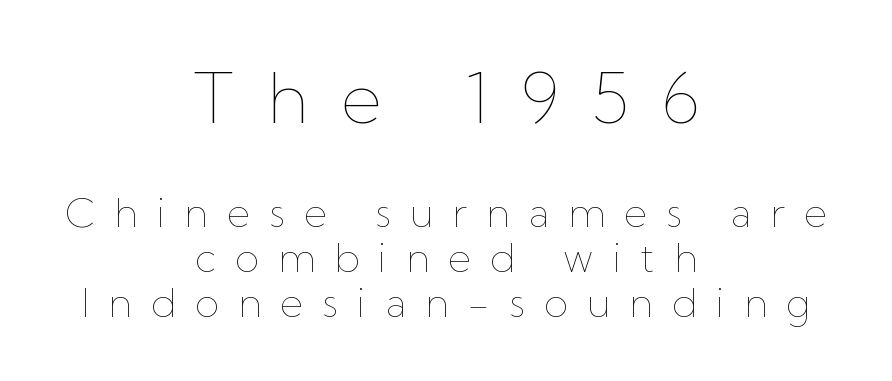
The image shows 70 px thin type, upright; set centered, tight line spacing (1.12x), unusually wide letter spacing (+0.47 em), not underlined; the first (top) block is 1.75x larger; low stroke contrast and a medium x-height.
